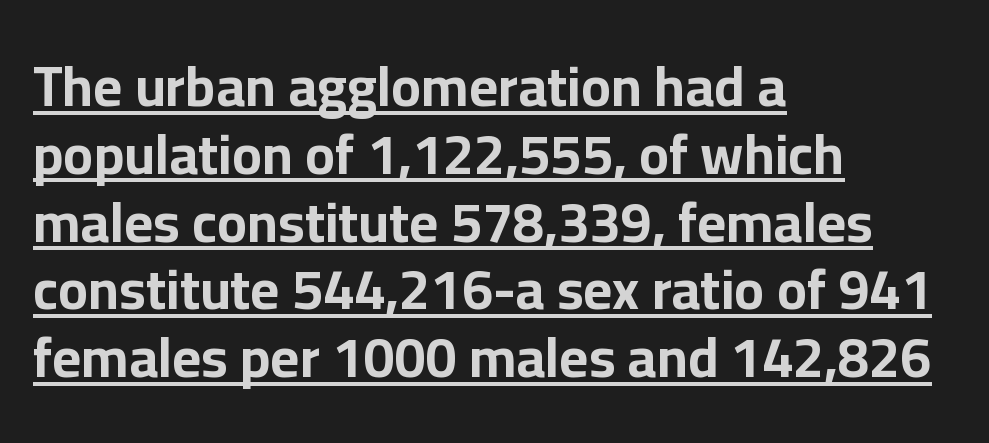
Q: Is the text bold? A: Yes.
Q: Is the text italic (slanted)? A: No, it is upright.
Q: Is the typeface a serif or a sans-serif typeface? A: Sans-serif.
Q: Is the text underlined? A: Yes.
Q: How is the paragraph aligned? A: Left-aligned.
Q: Is the spacing between letters normal or unusually wide? A: Normal.
Q: Width (condensed, normal, or wide)? A: Normal.
Q: Stroke contrast? A: Low.
Q: x-height? A: Medium.
Q: Monospaced? A: No.
